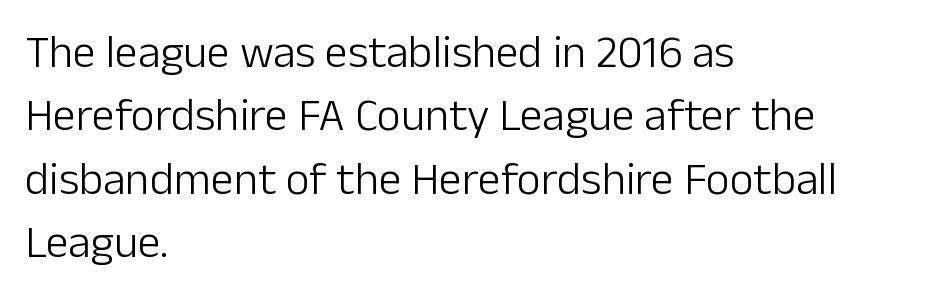
The image shows 46 px light sans-serif type, upright; set left-aligned, normal line spacing (1.38x), normal letter spacing, not underlined; low stroke contrast and a medium x-height.
